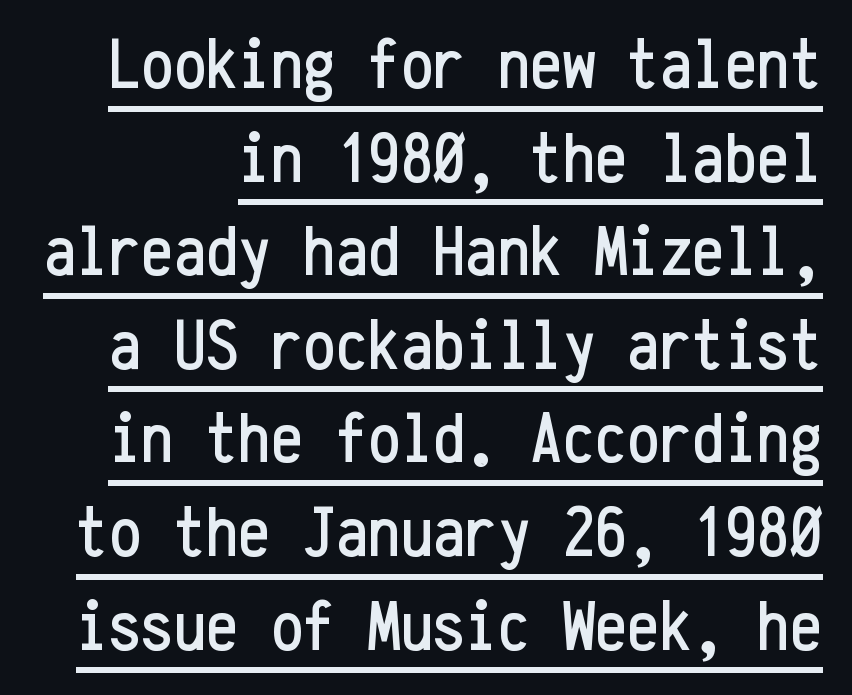
{"serif": "no", "italic": "no", "width": "condensed", "stroke_contrast": "low", "x_height": "medium", "monospaced": "yes", "underline": "yes", "line_spacing": "normal", "line_spacing_ratio": 1.3, "letter_spacing": "normal", "letter_spacing_em": 0.0, "glyph_px": 72}
